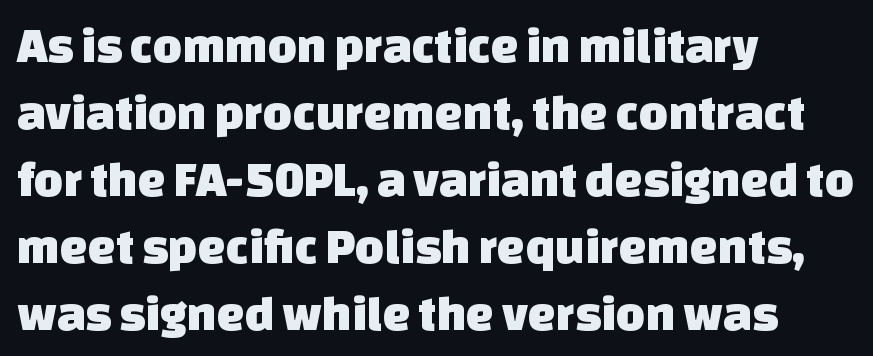
Q: Is the typeface a serif or a sans-serif typeface? A: Sans-serif.
Q: Is the text underlined? A: No.
Q: How is the paragraph aligned? A: Left-aligned.
Q: Is the spacing between letters normal or unusually wide? A: Normal.
Q: Is the spacing between lines tight, normal or loose? A: Normal.
Q: Width (condensed, normal, or wide)? A: Normal.
Q: Stroke contrast? A: Low.
Q: x-height? A: Large.
Q: Monospaced? A: No.
